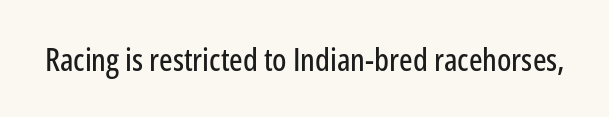
The words here are not underlined. Posture: upright roman. The horizontal fit of the characters is conventional and even. What kind of face is this? One without serifs — a sans.
